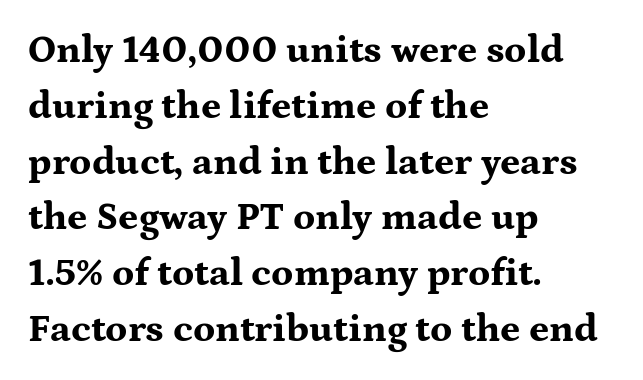
{"serif": "yes", "italic": "no", "bold": "yes", "weight": "bold", "width": "wide", "stroke_contrast": "medium", "x_height": "medium", "monospaced": "no", "underline": "no", "align": "left", "line_spacing": "normal", "line_spacing_ratio": 1.43, "letter_spacing": "normal", "letter_spacing_em": 0.0, "glyph_px": 39}
